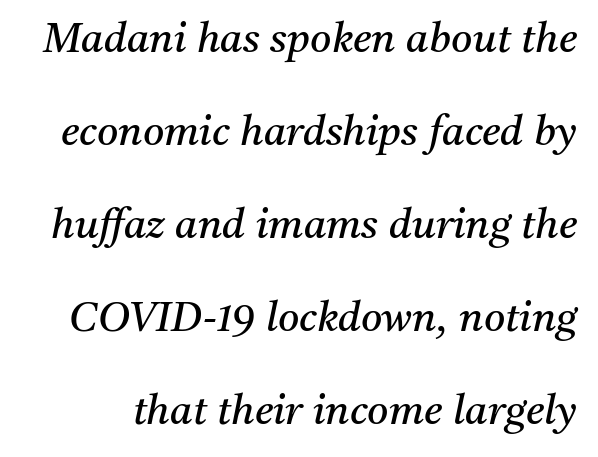
{"serif": "yes", "italic": "yes", "lean": "right", "slant_degrees": 11, "bold": "no", "weight": "regular", "width": "normal", "stroke_contrast": "medium", "x_height": "medium", "monospaced": "no", "underline": "no", "line_spacing": "loose", "line_spacing_ratio": 2.27, "letter_spacing": "normal", "letter_spacing_em": 0.0, "glyph_px": 41}
